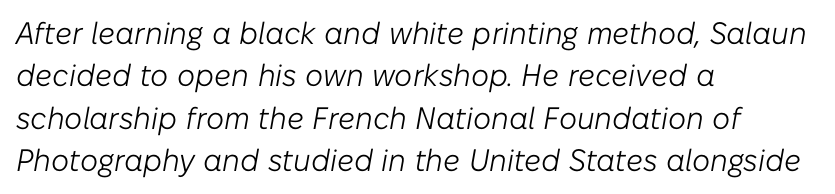
{"italic": "yes", "lean": "right", "slant_degrees": 10, "bold": "no", "weight": "light", "width": "normal", "stroke_contrast": "low", "x_height": "medium", "monospaced": "no", "underline": "no", "align": "left", "line_spacing": "normal", "line_spacing_ratio": 1.37, "letter_spacing": "normal", "letter_spacing_em": 0.0, "glyph_px": 31}
